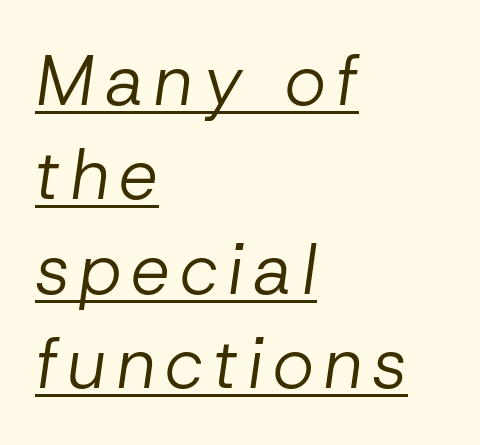
Would a proofreader flag this as italicized? Yes. The lines sit at an ordinary, default distance from one another. The strokes are not fattened; the text isn't bold. A typesetter would call this proportional, since set widths differ per character. Caption: multi-line text, flush left, ragged right.
